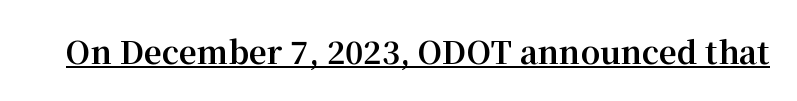
{"serif": "yes", "italic": "no", "bold": "yes", "weight": "bold", "width": "normal", "stroke_contrast": "medium", "x_height": "medium", "monospaced": "no", "underline": "yes", "letter_spacing": "normal", "letter_spacing_em": 0.0, "glyph_px": 31}
